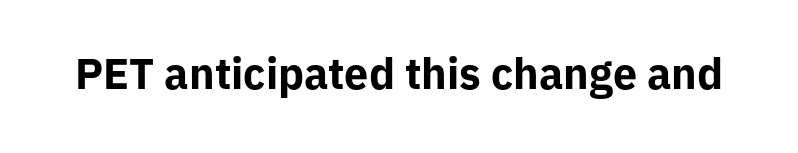
I'd call this a sans setting — the letters go barefoot. It's the straight-up-and-down kind of type. This rendering leaves character spacing at its baseline value. The face used here is proportionally spaced, like ordinary book or web type. Heft: maximum for text — a bold. Clear beneath every line of the passage.
